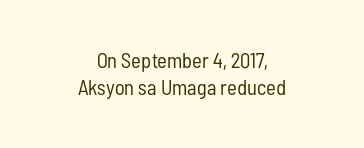
The image shows 21 px text type, upright; set centered, normal line spacing (1.3x), normal letter spacing, not underlined.
